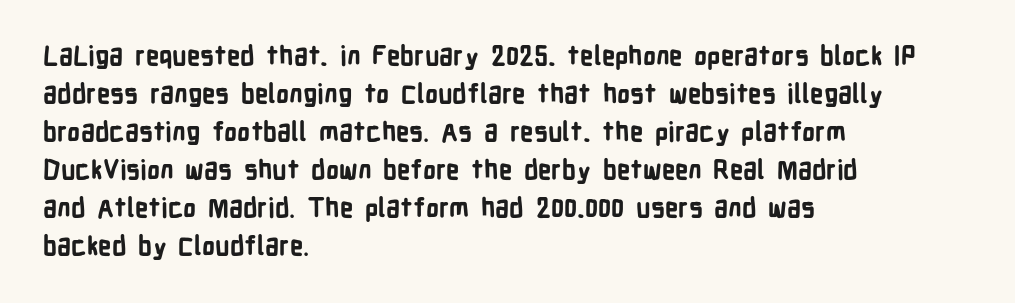
{"italic": "no", "bold": "yes", "underline": "no", "align": "left", "line_spacing": "normal", "line_spacing_ratio": 1.46, "letter_spacing": "normal", "letter_spacing_em": 0.0, "glyph_px": 26}
